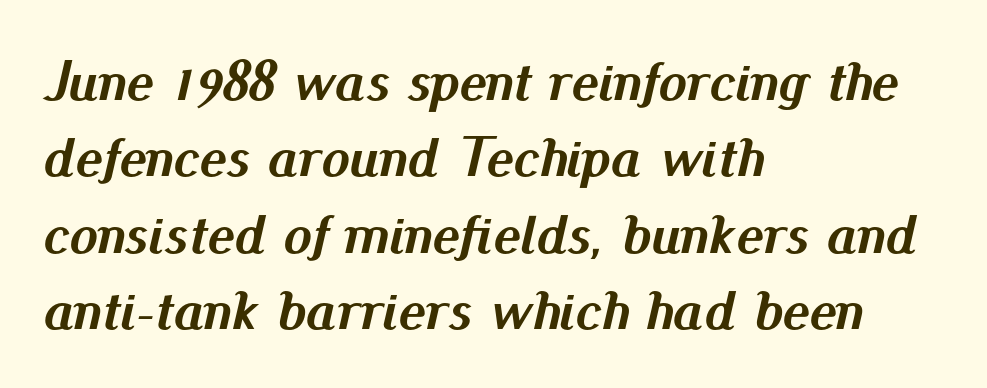
The image shows 57 px semibold type, italic (leaning right); set left-aligned, normal line spacing (1.34x), normal letter spacing, not underlined; medium stroke contrast and a small x-height.
